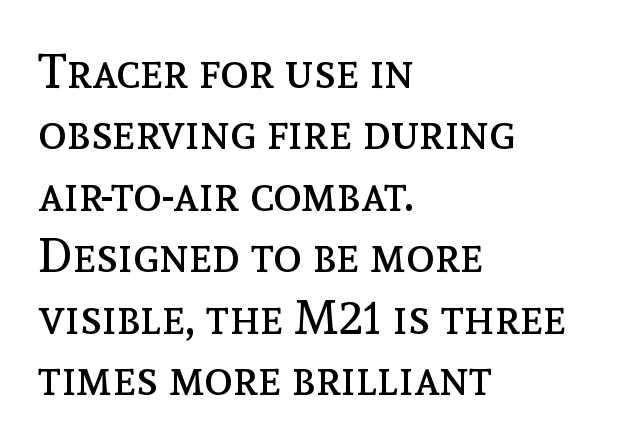
The image shows 48 px regular-weight type, upright; set left-aligned, normal line spacing (1.28x), normal letter spacing, not underlined; a medium x-height.
